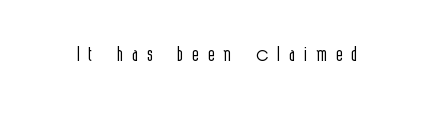
Q: Is the text bold? A: No.
Q: Is the text italic (slanted)? A: No, it is upright.
Q: Is the typeface a serif or a sans-serif typeface? A: Sans-serif.
Q: Is the text underlined? A: No.
Q: Is the spacing between letters normal or unusually wide? A: Unusually wide.
Q: Width (condensed, normal, or wide)? A: Condensed.
Q: x-height? A: Medium.
Q: Monospaced? A: No.
